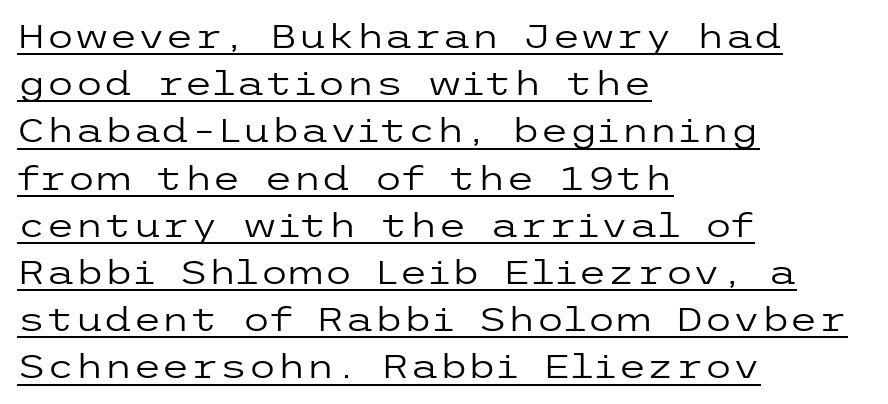
The image shows 33 px regular-weight, wide sans-serif type, upright; set left-aligned, normal line spacing (1.43x), normal letter spacing, underlined; low stroke contrast and a medium x-height.
